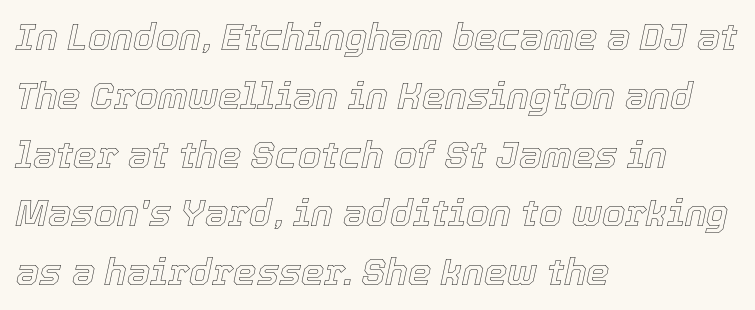
Interline gaps are of average width in this sample. Proportional: the letters do not fall into vertical columns. No extra tracking has been applied to these lines. Bare-footed words on every line. The passage shown leans; its letterforms are oblique.
